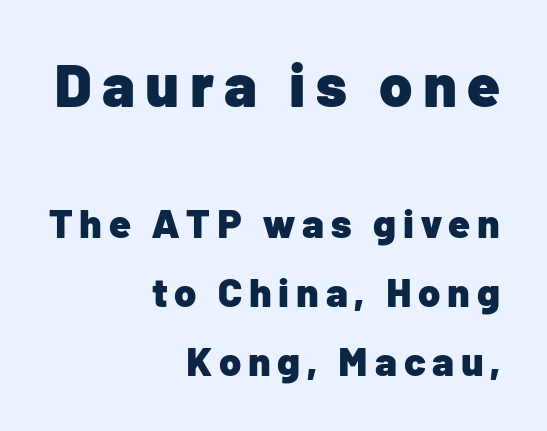
{"serif": "no", "italic": "no", "bold": "yes", "weight": "heavy", "width": "normal", "stroke_contrast": "low", "x_height": "medium", "monospaced": "no", "underline": "no", "align": "right", "line_spacing_ratio": 1.72, "larger_block": "first", "size_ratio": 1.5, "glyph_px": 60}
